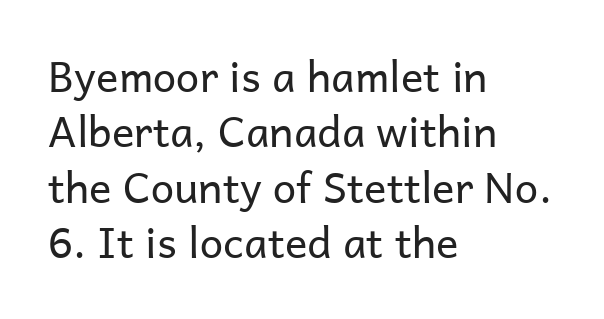
Q: Is the text bold? A: No.
Q: Is the text italic (slanted)? A: No, it is upright.
Q: Is the typeface a serif or a sans-serif typeface? A: Sans-serif.
Q: Is the text underlined? A: No.
Q: How is the paragraph aligned? A: Left-aligned.
Q: Is the spacing between letters normal or unusually wide? A: Normal.
Q: Is the spacing between lines tight, normal or loose? A: Normal.
Q: Width (condensed, normal, or wide)? A: Normal.
Q: Stroke contrast? A: Low.
Q: x-height? A: Medium.
Q: Monospaced? A: No.
